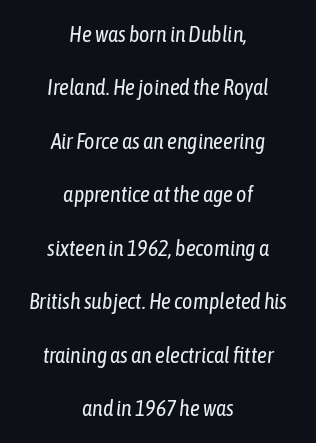
Q: Is the text bold? A: No.
Q: Is the text italic (slanted)? A: Yes, it leans right by about 6 degrees.
Q: Is the text underlined? A: No.
Q: How is the paragraph aligned? A: Centered.
Q: Is the spacing between letters normal or unusually wide? A: Normal.
Q: Is the spacing between lines tight, normal or loose? A: Loose.
